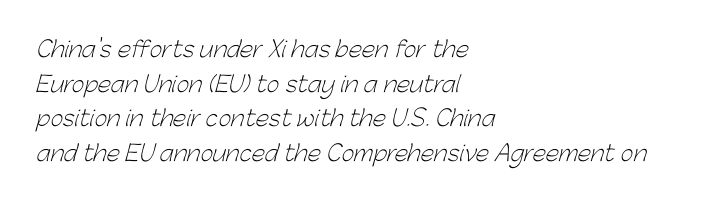
Q: Is the text bold? A: No.
Q: Is the text underlined? A: No.
Q: How is the paragraph aligned? A: Left-aligned.
Q: Is the spacing between letters normal or unusually wide? A: Normal.
Q: Is the spacing between lines tight, normal or loose? A: Normal.
